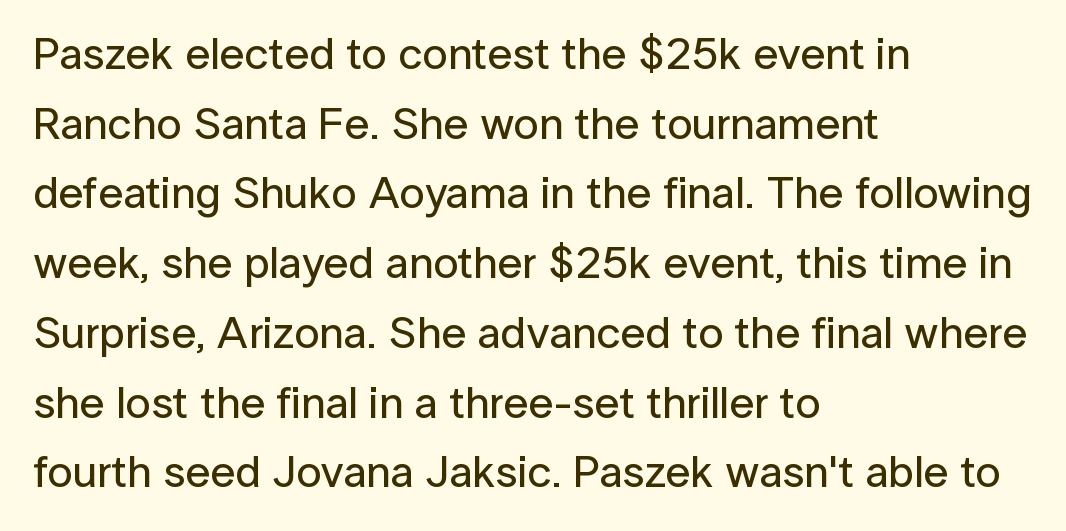
{"serif": "no", "italic": "no", "width": "normal", "stroke_contrast": "low", "x_height": "medium", "monospaced": "no", "underline": "no", "align": "left", "line_spacing": "normal", "line_spacing_ratio": 1.55, "letter_spacing": "normal", "letter_spacing_em": 0.0, "glyph_px": 45}
